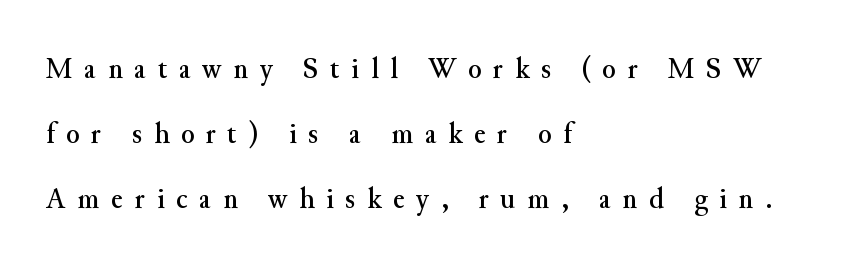
The letters carry serifs — small finishing strokes at the ends of their stems. Students, observe: this is what heavily led, spacious text looks like. Alignment: flush left. Rendered with straight, roman letterforms. Note the varied advance widths — an 'i' is clearly narrower than an 'm'. Between one letter and the next there's a generous, obvious gap.
